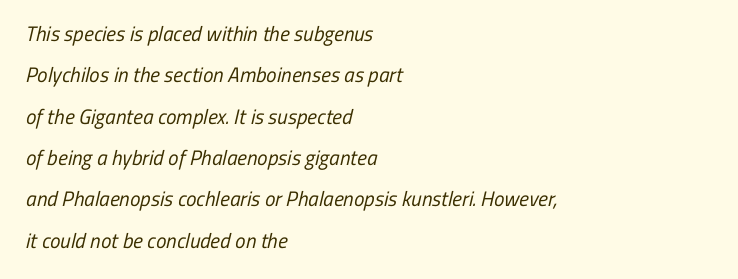
The image shows 21 px text type; set left-aligned, loose line spacing (1.97x), normal letter spacing, not underlined.
